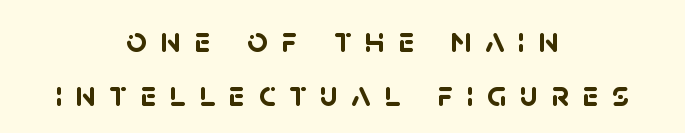
{"serif": "no", "bold": "yes", "weight": "semibold", "width": "normal", "stroke_contrast": "low", "x_height": "large", "monospaced": "no", "underline": "no", "align": "center", "line_spacing": "normal", "line_spacing_ratio": 1.49, "letter_spacing": "wide", "letter_spacing_em": 0.37, "glyph_px": 36}
